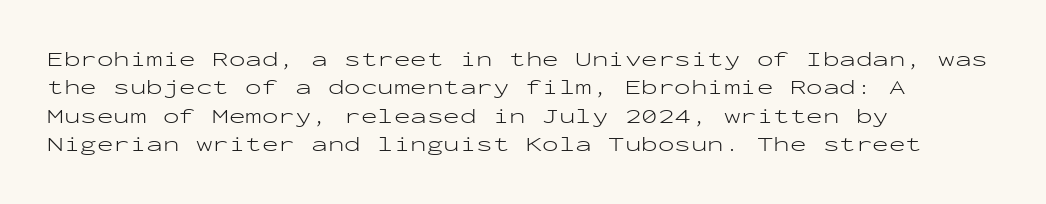
{"italic": "no", "bold": "no", "underline": "no", "align": "left", "line_spacing": "normal", "line_spacing_ratio": 1.29, "letter_spacing": "normal", "letter_spacing_em": 0.0, "glyph_px": 22}
